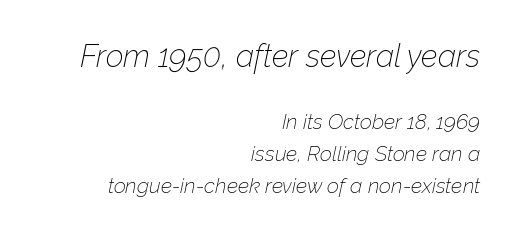
{"italic": "yes", "lean": "right", "slant_degrees": 12, "bold": "no", "weight": "thin", "width": "normal", "stroke_contrast": "low", "x_height": "medium", "monospaced": "no", "underline": "no", "align": "right", "line_spacing": "normal", "line_spacing_ratio": 1.53, "letter_spacing": "normal", "letter_spacing_em": 0.0, "larger_block": "first", "size_ratio": 1.48, "glyph_px": 31}
